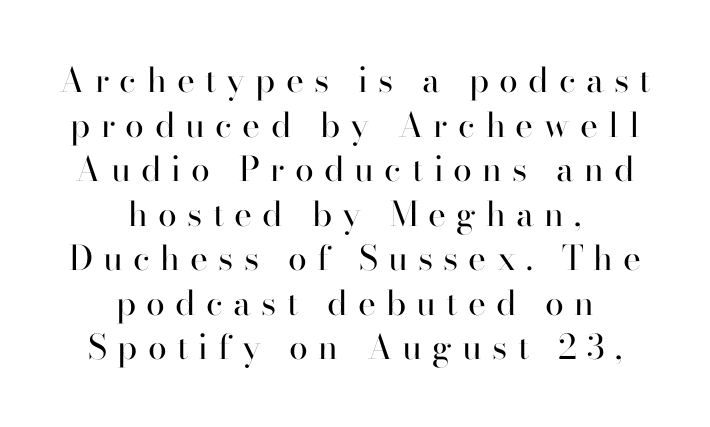
Baseline-to-baseline distance is the conventional proportion of letter height. The lines in this sample share a center point and differ in where they start and stop. The letters carry serifs — small finishing strokes at the ends of their stems. Heaviness? Minimal to ordinary, like unemphasized prose.
